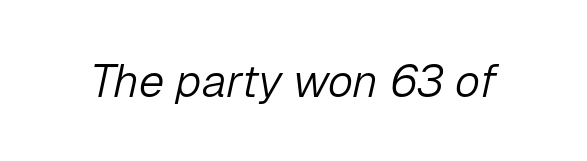
The image shows 46 px light type, italic (leaning right); set normal letter spacing, not underlined; low stroke contrast and a medium x-height.
